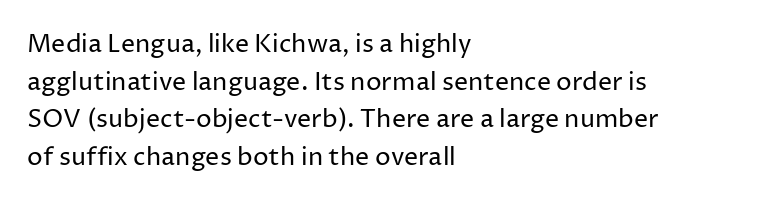
Q: Is the text bold? A: No.
Q: Is the text italic (slanted)? A: No, it is upright.
Q: Is the text underlined? A: No.
Q: How is the paragraph aligned? A: Left-aligned.
Q: Is the spacing between letters normal or unusually wide? A: Normal.
Q: Is the spacing between lines tight, normal or loose? A: Normal.
